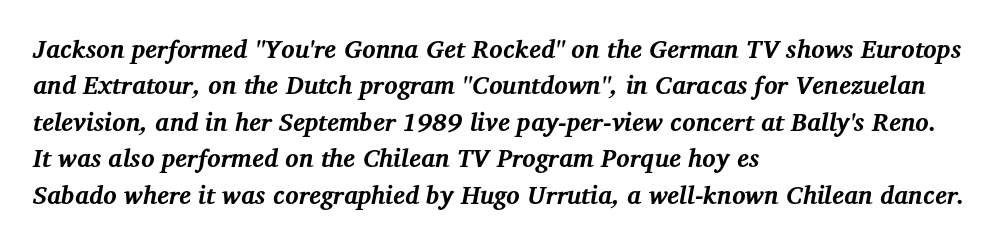
{"italic": "yes", "lean": "right", "slant_degrees": 12, "bold": "yes", "underline": "no", "align": "left", "line_spacing": "normal", "line_spacing_ratio": 1.46, "letter_spacing": "normal", "letter_spacing_em": 0.0, "glyph_px": 25}
